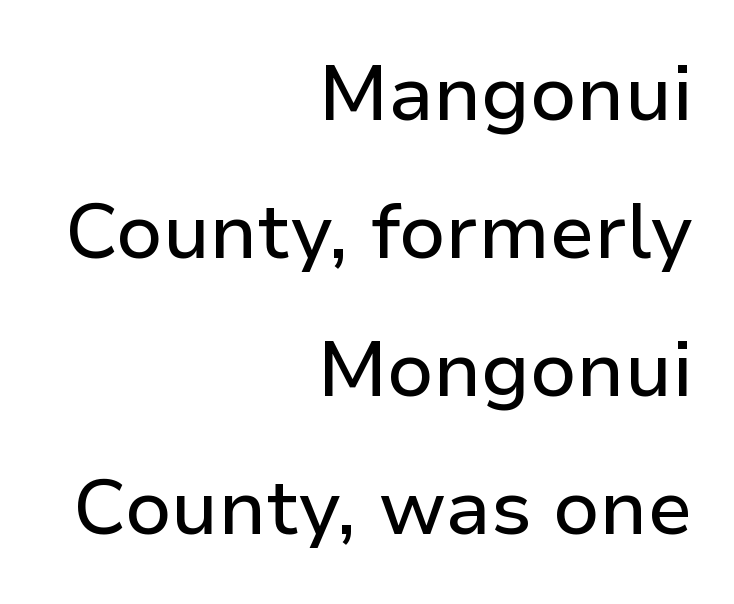
Q: Is the text italic (slanted)? A: No, it is upright.
Q: Is the typeface a serif or a sans-serif typeface? A: Sans-serif.
Q: Is the text underlined? A: No.
Q: How is the paragraph aligned? A: Right-aligned.
Q: Is the spacing between letters normal or unusually wide? A: Normal.
Q: Width (condensed, normal, or wide)? A: Normal.
Q: Stroke contrast? A: Low.
Q: x-height? A: Medium.
Q: Monospaced? A: No.
